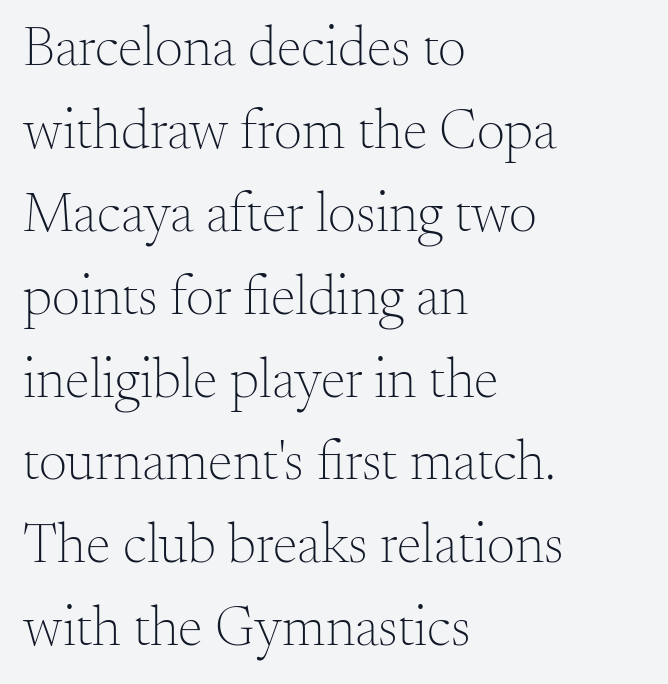
Q: Is the text bold? A: No.
Q: Is the text italic (slanted)? A: No, it is upright.
Q: Is the typeface a serif or a sans-serif typeface? A: Serif.
Q: Is the text underlined? A: No.
Q: How is the paragraph aligned? A: Left-aligned.
Q: Is the spacing between letters normal or unusually wide? A: Normal.
Q: Is the spacing between lines tight, normal or loose? A: Normal.
Q: Width (condensed, normal, or wide)? A: Normal.
Q: Stroke contrast? A: Medium.
Q: x-height? A: Small.
Q: Monospaced? A: No.
